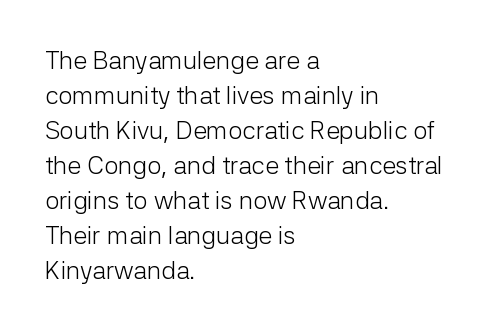
Q: Is the text bold? A: No.
Q: Is the text italic (slanted)? A: No, it is upright.
Q: Is the text underlined? A: No.
Q: How is the paragraph aligned? A: Left-aligned.
Q: Is the spacing between letters normal or unusually wide? A: Normal.
Q: Is the spacing between lines tight, normal or loose? A: Normal.
